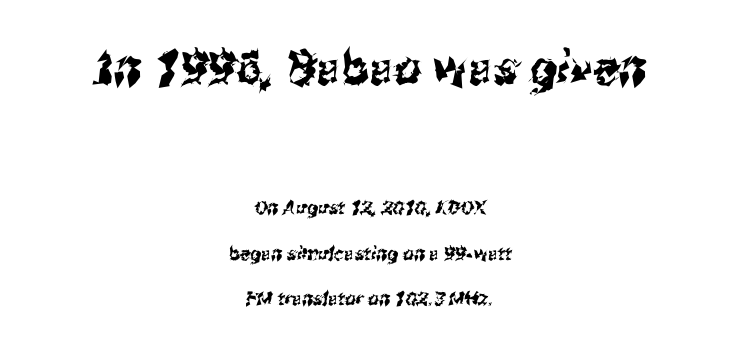
{"serif": "no", "width": "condensed", "stroke_contrast": "medium", "x_height": "medium", "monospaced": "no", "underline": "no", "align": "center", "line_spacing": "loose", "line_spacing_ratio": 2.41, "letter_spacing": "normal", "letter_spacing_em": 0.0, "larger_block": "first", "size_ratio": 2.47, "glyph_px": 47}
